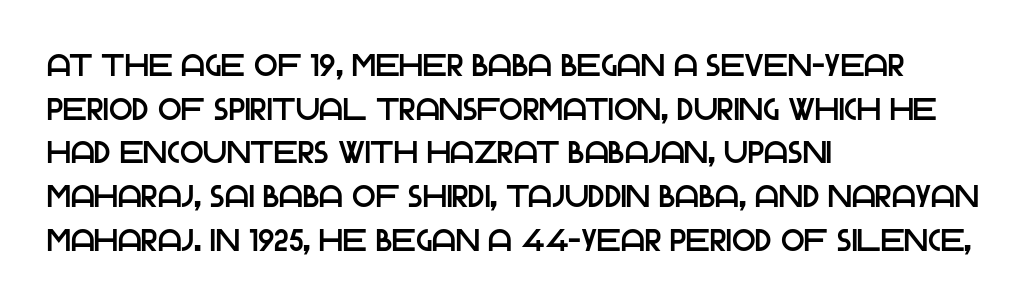
In terms of letterspacing, this is plain default setting. The area under the type is left untouched. The face used here is a sans, in the tradition of grotesques and geometrics. The letters stand straight up with perfectly vertical stems. These lines sit exactly where default settings would place them.
